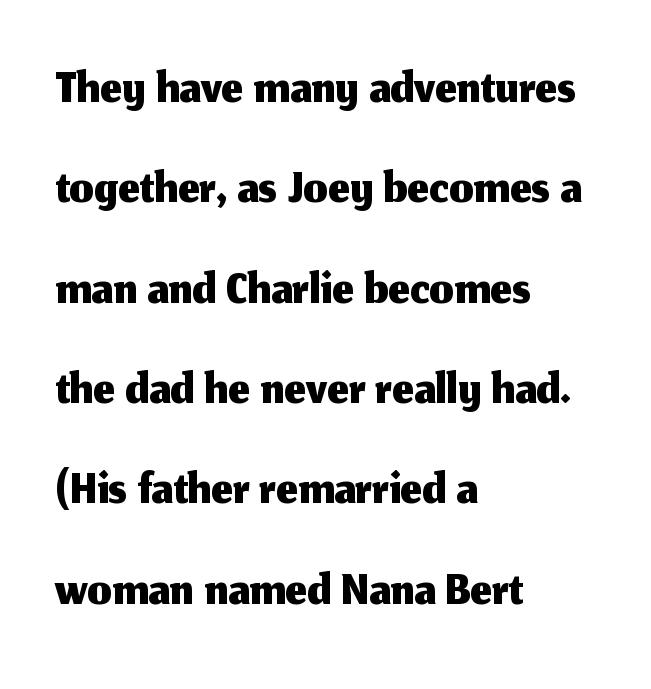
Nobody drew a line under any word here. Font category for this specimen: sans-serif. The compositor pushed each line to the left boundary. This is the regular roman posture of the typeface.
